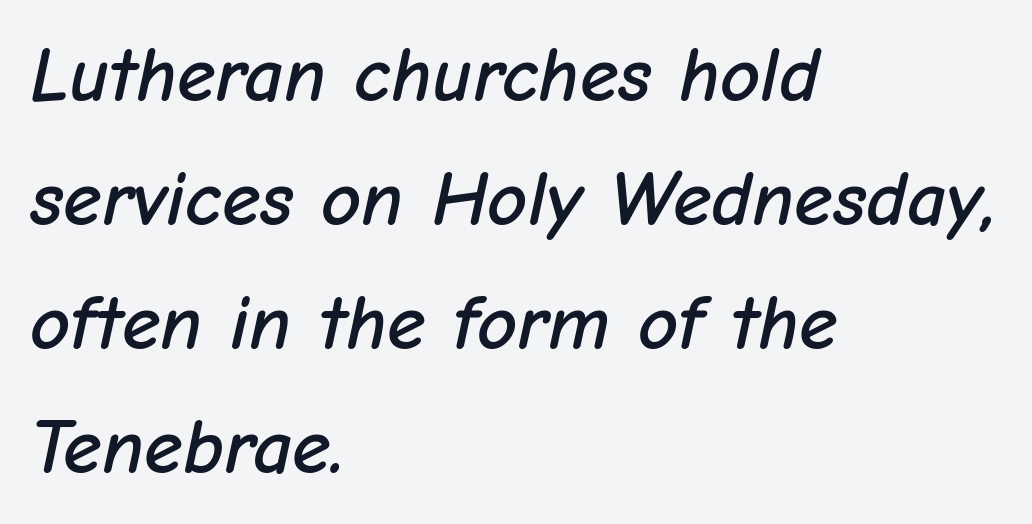
{"italic": "yes", "lean": "right", "slant_degrees": 12, "width": "normal", "stroke_contrast": "low", "x_height": "medium", "monospaced": "no", "underline": "no", "align": "left", "line_spacing": "normal", "line_spacing_ratio": 1.59, "letter_spacing": "normal", "letter_spacing_em": 0.0, "glyph_px": 78}
